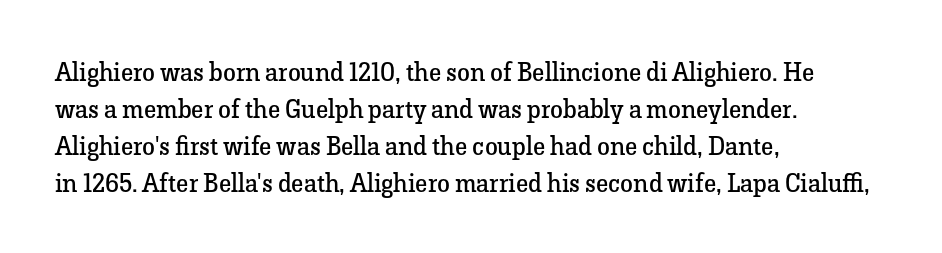
{"italic": "no", "bold": "no", "underline": "no", "align": "left", "line_spacing": "normal", "line_spacing_ratio": 1.42, "letter_spacing": "normal", "letter_spacing_em": 0.0, "glyph_px": 26}
